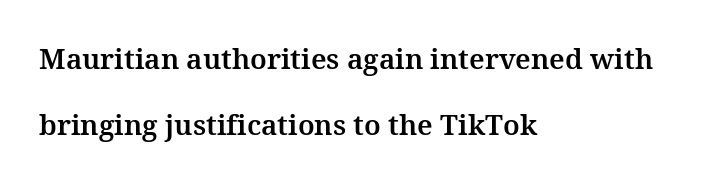
The image shows 28 px serif type, upright; set left-aligned, loose line spacing (2.37x), normal letter spacing, not underlined; medium stroke contrast and a medium x-height.
